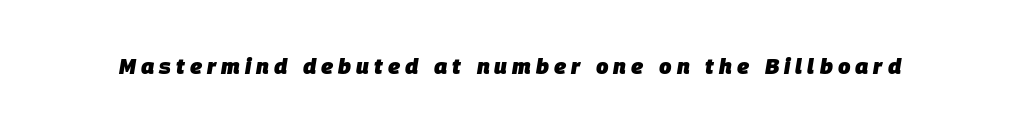
{"italic": "yes", "lean": "right", "slant_degrees": 9, "bold": "yes", "underline": "no", "letter_spacing": "wide", "letter_spacing_em": 0.23, "glyph_px": 22}
